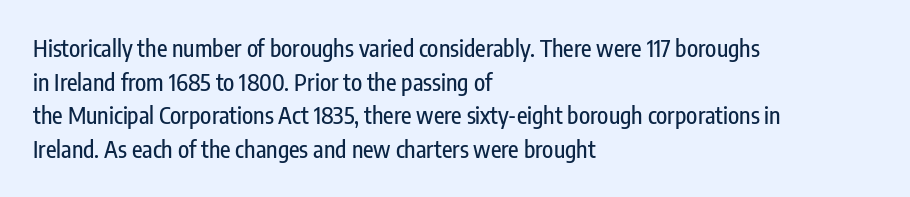
{"italic": "no", "underline": "no", "align": "left", "line_spacing": "normal", "line_spacing_ratio": 1.46, "letter_spacing": "normal", "letter_spacing_em": 0.0, "glyph_px": 23}
